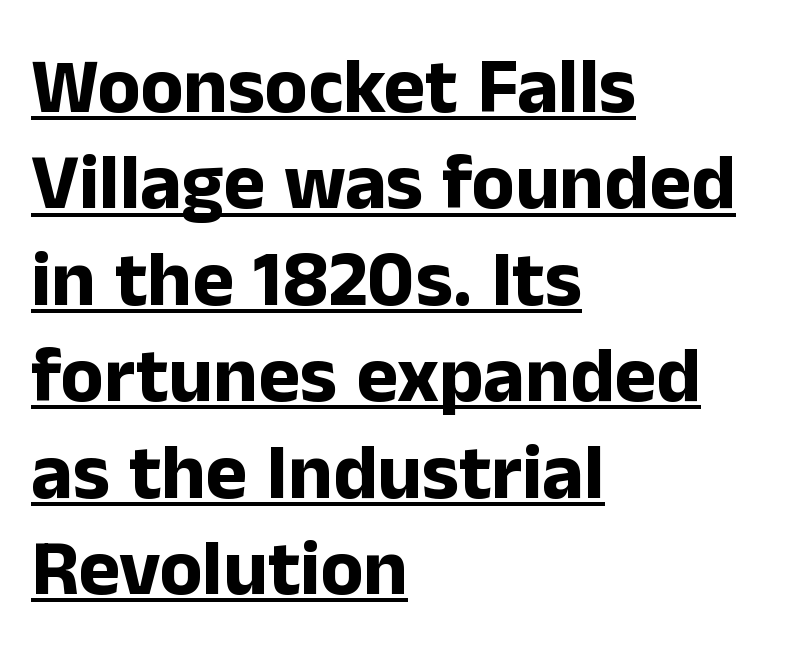
Q: Is the text bold? A: Yes.
Q: Is the text italic (slanted)? A: No, it is upright.
Q: Is the typeface a serif or a sans-serif typeface? A: Sans-serif.
Q: Is the text underlined? A: Yes.
Q: How is the paragraph aligned? A: Left-aligned.
Q: Is the spacing between letters normal or unusually wide? A: Normal.
Q: Width (condensed, normal, or wide)? A: Normal.
Q: Stroke contrast? A: Low.
Q: x-height? A: Medium.
Q: Monospaced? A: No.
